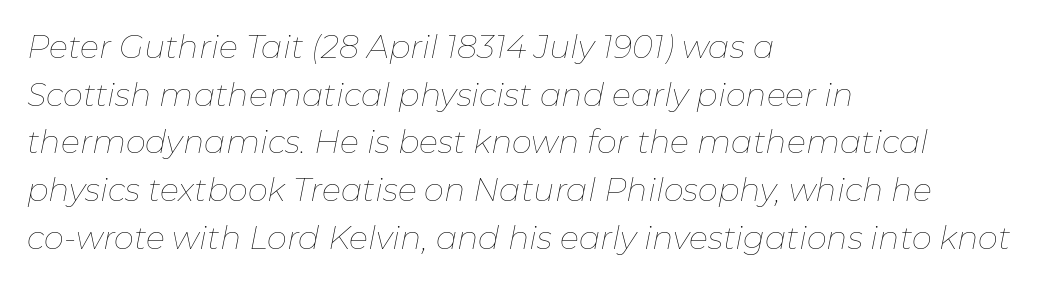
The image shows 32 px thin type, italic (leaning right); set left-aligned, normal line spacing (1.49x), normal letter spacing, not underlined; low stroke contrast and a medium x-height.
